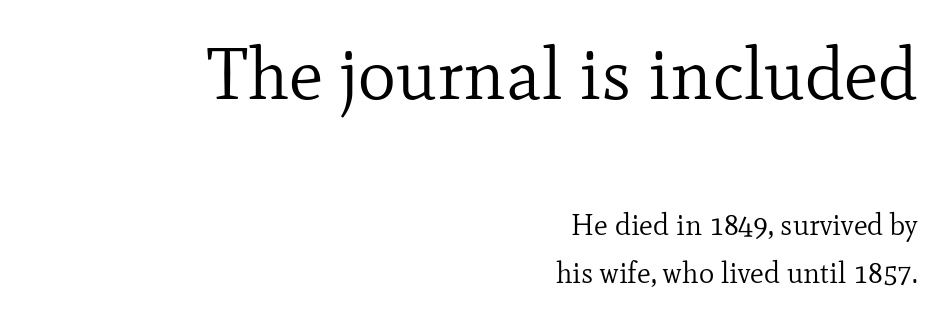
The passage shown is typeset with a serif family. Decoration check: the copy has no underline. Spacing verdict: proportional, widths tailored to each character. Vertical spacing — default. Letter spacing: default.
